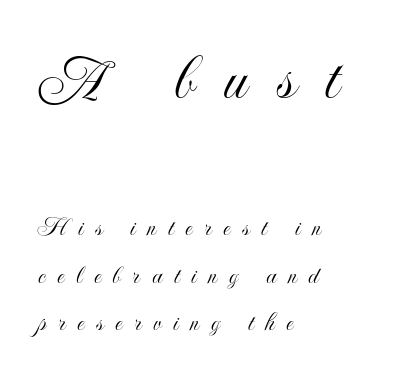
Q: Is the text italic (slanted)? A: Yes.
Q: Is the text underlined? A: No.
Q: How is the paragraph aligned? A: Left-aligned.
Q: Is the spacing between letters normal or unusually wide? A: Unusually wide.
Q: Which block of text is set in a larger size, the first (top) or the second (bottom)? A: The first (top) one.
Q: Width (condensed, normal, or wide)? A: Condensed.
Q: x-height? A: Small.
Q: Monospaced? A: No.
